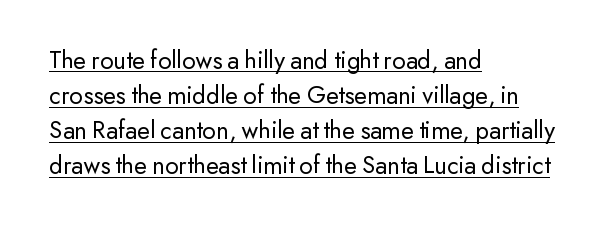
{"italic": "no", "bold": "no", "underline": "yes", "align": "left", "line_spacing": "normal", "line_spacing_ratio": 1.35, "letter_spacing": "normal", "letter_spacing_em": 0.0, "glyph_px": 26}
